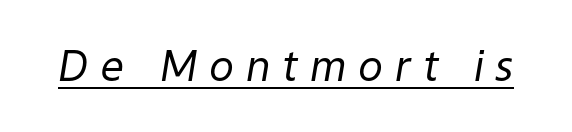
A typesetter would mark this as italic. The strokes carry an ordinary text weight at most. The letters are spread apart with noticeably loose tracking. Compared with undecorated copy, this sample adds a rule below the words.
